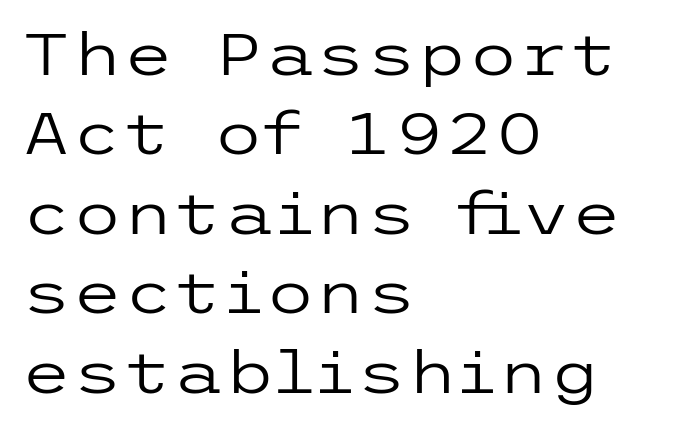
The weight would be labelled regular, book, light, or lighter still. A typesetter would label this face a sans. Descender tails drop into unmarked territory. Horizontal bands of white between lines are of average thickness. Teacher's note: observe the even left margin — that is flush-left alignment. The letters stand straight up with perfectly vertical stems.
